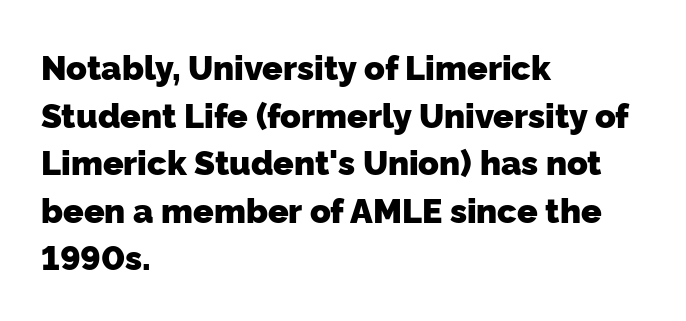
Q: Is the text bold? A: Yes.
Q: Is the typeface a serif or a sans-serif typeface? A: Sans-serif.
Q: Is the text underlined? A: No.
Q: How is the paragraph aligned? A: Left-aligned.
Q: Is the spacing between letters normal or unusually wide? A: Normal.
Q: Is the spacing between lines tight, normal or loose? A: Normal.
Q: Width (condensed, normal, or wide)? A: Normal.
Q: Stroke contrast? A: Low.
Q: x-height? A: Medium.
Q: Monospaced? A: No.
